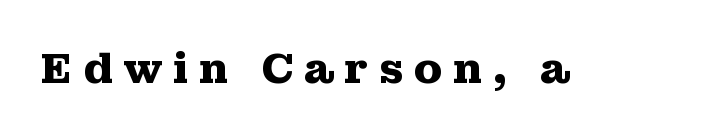
{"serif": "yes", "italic": "no", "bold": "yes", "weight": "heavy", "width": "wide", "stroke_contrast": "medium", "x_height": "medium", "monospaced": "no", "underline": "no", "letter_spacing": "wide", "letter_spacing_em": 0.24, "glyph_px": 42}
